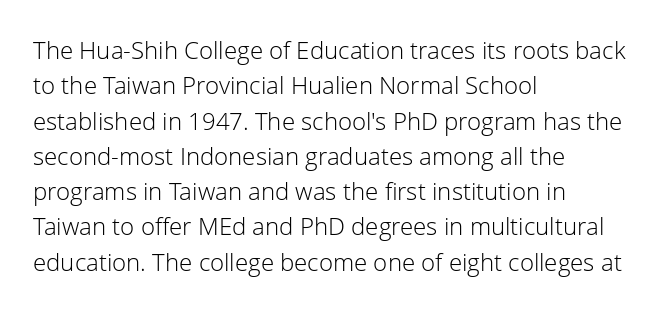
{"italic": "no", "bold": "no", "underline": "no", "align": "left", "line_spacing": "normal", "line_spacing_ratio": 1.47, "letter_spacing": "normal", "letter_spacing_em": 0.0, "glyph_px": 24}
